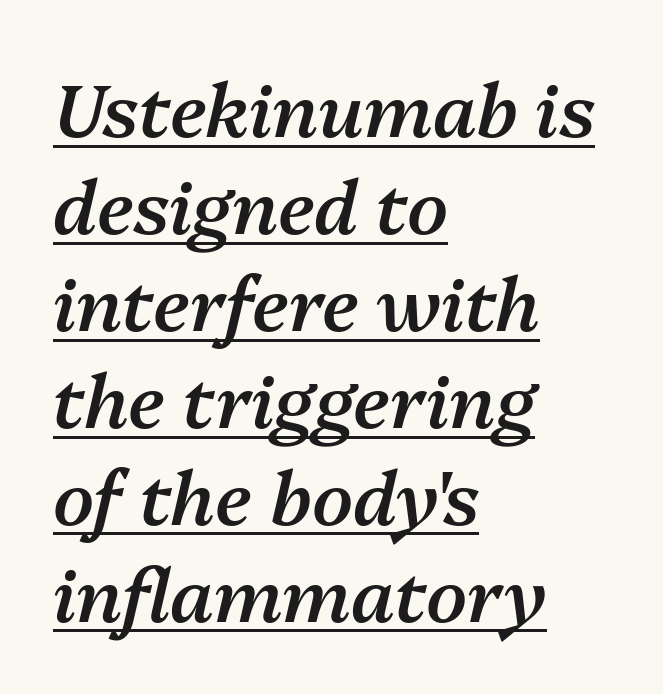
The image shows 74 px semibold type, italic (leaning right); set left-aligned, normal line spacing (1.31x), normal letter spacing, underlined; medium stroke contrast and a medium x-height.
